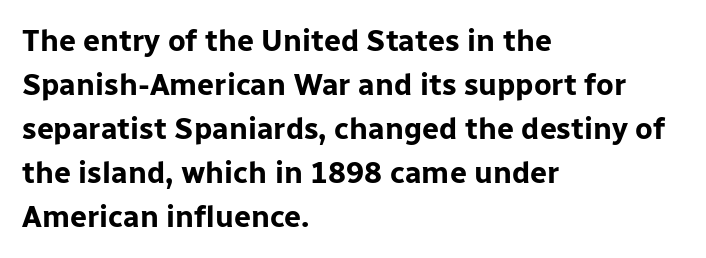
Q: Is the text bold? A: Yes.
Q: Is the text italic (slanted)? A: No, it is upright.
Q: Is the typeface a serif or a sans-serif typeface? A: Sans-serif.
Q: Is the text underlined? A: No.
Q: How is the paragraph aligned? A: Left-aligned.
Q: Is the spacing between letters normal or unusually wide? A: Normal.
Q: Is the spacing between lines tight, normal or loose? A: Normal.
Q: Width (condensed, normal, or wide)? A: Normal.
Q: Stroke contrast? A: Low.
Q: x-height? A: Medium.
Q: Monospaced? A: No.
